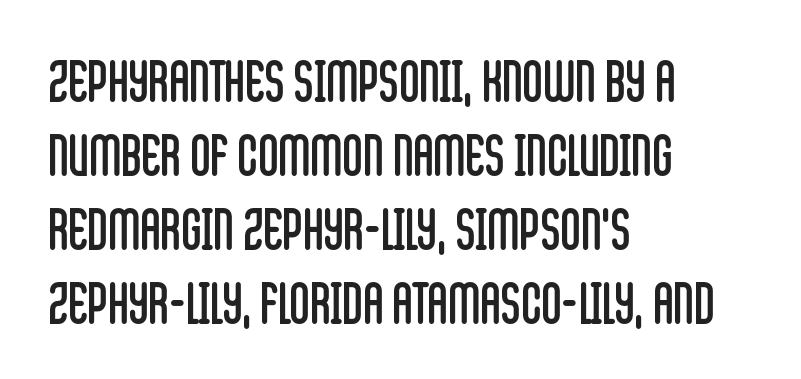
Q: Is the text bold? A: No.
Q: Is the text italic (slanted)? A: No, it is upright.
Q: Is the typeface a serif or a sans-serif typeface? A: Sans-serif.
Q: Is the text underlined? A: No.
Q: How is the paragraph aligned? A: Left-aligned.
Q: Is the spacing between letters normal or unusually wide? A: Normal.
Q: Is the spacing between lines tight, normal or loose? A: Normal.
Q: Width (condensed, normal, or wide)? A: Condensed.
Q: Stroke contrast? A: Low.
Q: x-height? A: Large.
Q: Monospaced? A: No.
